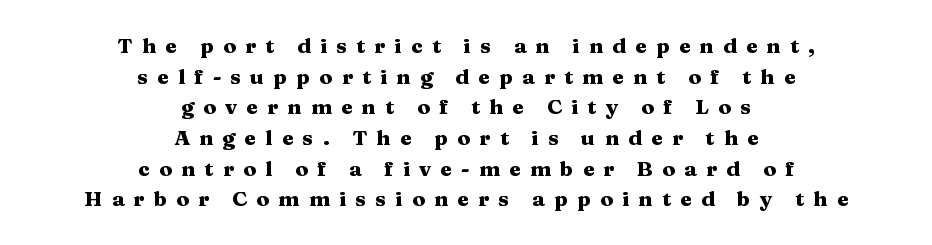
{"italic": "no", "bold": "yes", "underline": "no", "align": "center", "line_spacing": "normal", "line_spacing_ratio": 1.46, "letter_spacing": "wide", "letter_spacing_em": 0.44, "glyph_px": 21}
